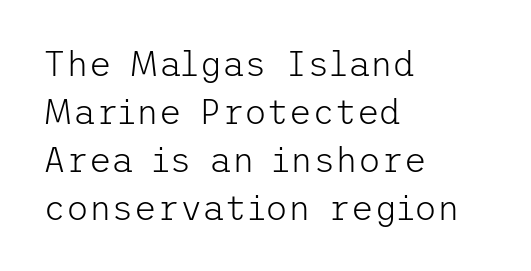
Unlike a traditional serif, this face leaves its strokes unadorned. Plain, unruled lines of type. Stroke thickness stays within the range of a standard reading face or lighter. Short and long lines alike share a common starting point at left. The typography opts for an upright posture over an oblique one.
